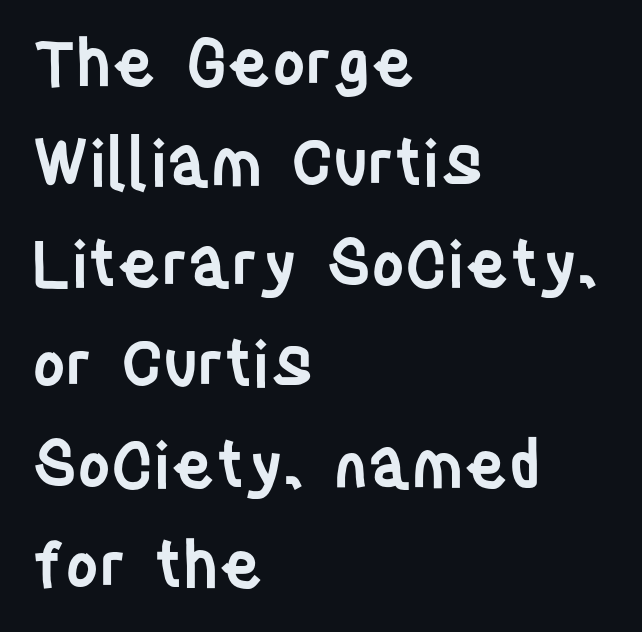
Which margin do the lines hug? The left one — the right edge is uneven. These lines sit exactly where default settings would place them. Type without underlining. No italicization has been applied; the sample stays upright. The letters advance in unequal steps, a hallmark of proportional type. The glyphs have the mass of a demibold cut, below bold.
